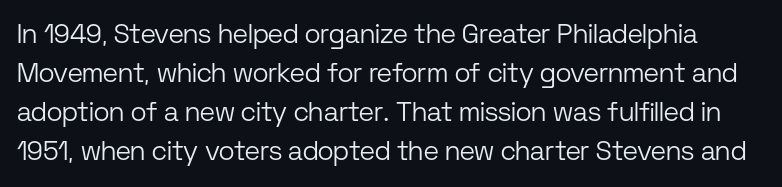
The image shows 27 px text type, upright; set normal line spacing (1.44x), normal letter spacing, not underlined.
